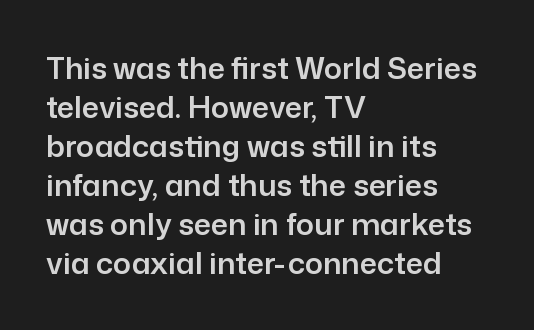
Q: Is the text italic (slanted)? A: No, it is upright.
Q: Is the typeface a serif or a sans-serif typeface? A: Sans-serif.
Q: Is the text underlined? A: No.
Q: How is the paragraph aligned? A: Left-aligned.
Q: Is the spacing between letters normal or unusually wide? A: Normal.
Q: Is the spacing between lines tight, normal or loose? A: Normal.
Q: Width (condensed, normal, or wide)? A: Normal.
Q: Stroke contrast? A: Low.
Q: x-height? A: Medium.
Q: Monospaced? A: No.
